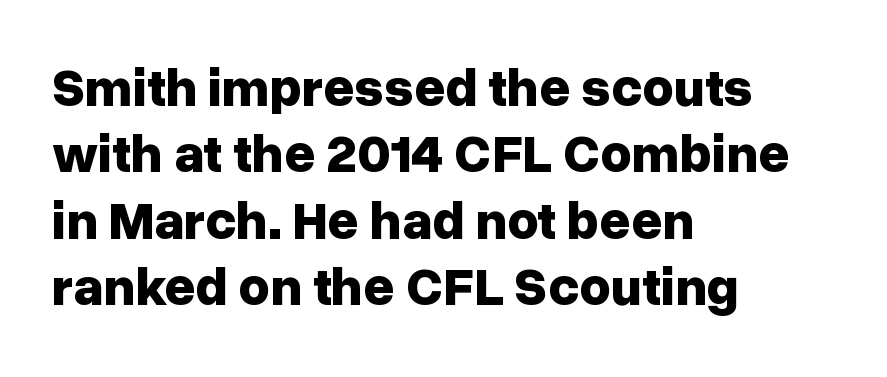
{"serif": "no", "italic": "no", "bold": "yes", "weight": "bold", "width": "normal", "stroke_contrast": "low", "x_height": "medium", "monospaced": "no", "underline": "no", "align": "left", "line_spacing_ratio": 1.23, "letter_spacing": "normal", "letter_spacing_em": 0.0, "glyph_px": 54}
